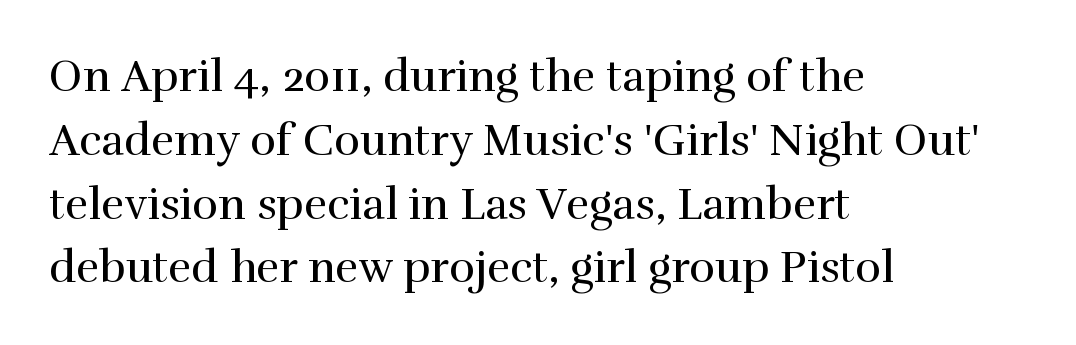
All the whitespace from short lines collects on the right. Is there much room between lines? A standard amount, neither cramped nor airy. How are the letters spaced? Ordinarily, with no added tracking. Nope, not italic — everything's standing straight. Here the designer chose a conventional face with non-uniform glyph widths.
